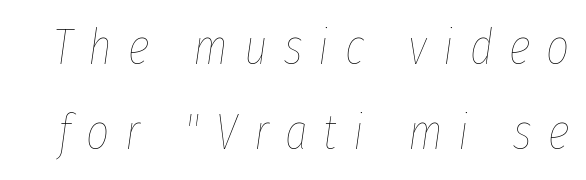
The characters are drawn with everyday or finer stroke widths. The letters advance in unequal steps, a hallmark of proportional type. You can tell it's italic because the verticals aren't actually vertical. The rendering uses a moderate line-height, typical for paragraphs. Compared with typical body copy, the letter spacing here is much looser. Lines of text with bare space underneath.
